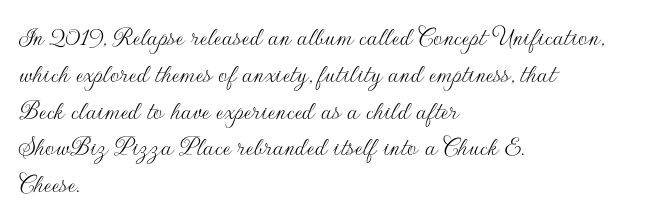
Q: Is the text bold? A: No.
Q: Is the text italic (slanted)? A: Yes.
Q: Is the typeface a serif or a sans-serif typeface? A: Sans-serif.
Q: Is the text underlined? A: No.
Q: How is the paragraph aligned? A: Left-aligned.
Q: Is the spacing between letters normal or unusually wide? A: Normal.
Q: Is the spacing between lines tight, normal or loose? A: Normal.
Q: Width (condensed, normal, or wide)? A: Normal.
Q: Stroke contrast? A: Low.
Q: x-height? A: Small.
Q: Monospaced? A: No.
